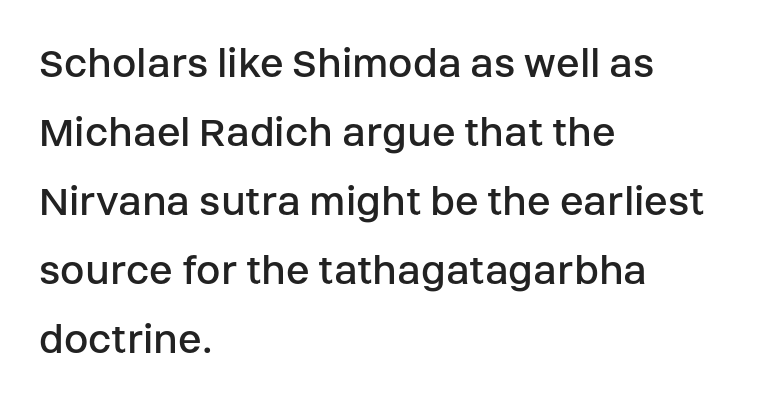
Q: Is the text bold? A: No.
Q: Is the text italic (slanted)? A: No, it is upright.
Q: Is the typeface a serif or a sans-serif typeface? A: Sans-serif.
Q: Is the text underlined? A: No.
Q: How is the paragraph aligned? A: Left-aligned.
Q: Is the spacing between letters normal or unusually wide? A: Normal.
Q: Is the spacing between lines tight, normal or loose? A: Normal.
Q: Width (condensed, normal, or wide)? A: Normal.
Q: Stroke contrast? A: Low.
Q: x-height? A: Large.
Q: Monospaced? A: No.
